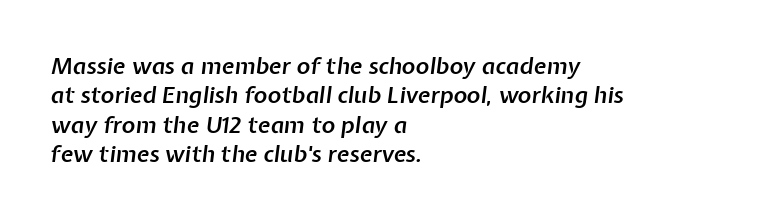
The image shows 23 px text type, italic (leaning right); set left-aligned, normal line spacing (1.28x), normal letter spacing, not underlined.
